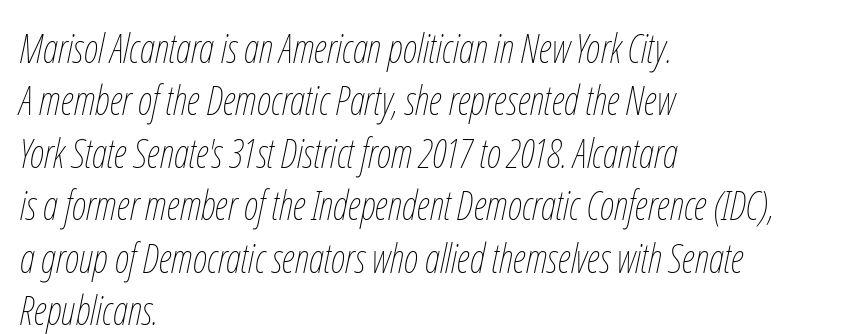
The image shows 40 px thin, condensed type, italic (leaning right); set left-aligned, normal line spacing (1.31x), normal letter spacing, not underlined; low stroke contrast and a medium x-height.
